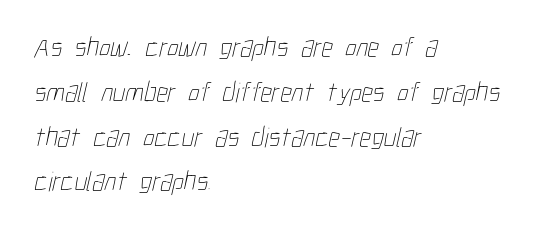
The image shows 28 px thin, condensed type; set left-aligned, normal line spacing (1.6x), normal letter spacing, not underlined; low stroke contrast and a medium x-height.
